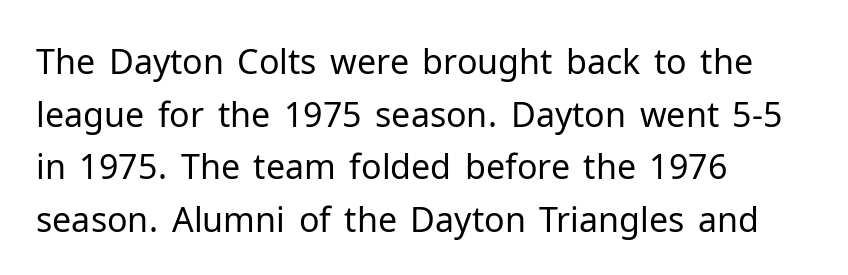
{"serif": "no", "italic": "no", "bold": "no", "weight": "regular", "width": "normal", "stroke_contrast": "low", "x_height": "medium", "monospaced": "no", "underline": "no", "align": "left", "line_spacing": "normal", "line_spacing_ratio": 1.55, "letter_spacing": "normal", "letter_spacing_em": 0.0, "glyph_px": 34}
